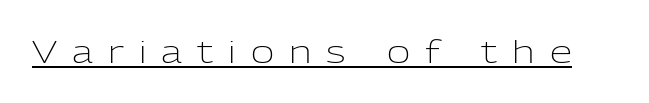
The image shows 32 px light sans-serif type, upright; set unusually wide letter spacing (+0.47 em), underlined; low stroke contrast and a medium x-height.
